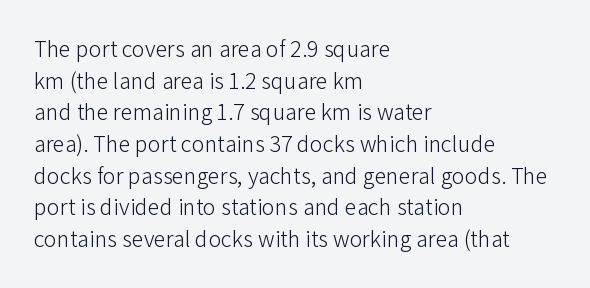
The image shows 24 px text type, upright; set left-aligned, normal line spacing (1.32x), normal letter spacing, not underlined.
